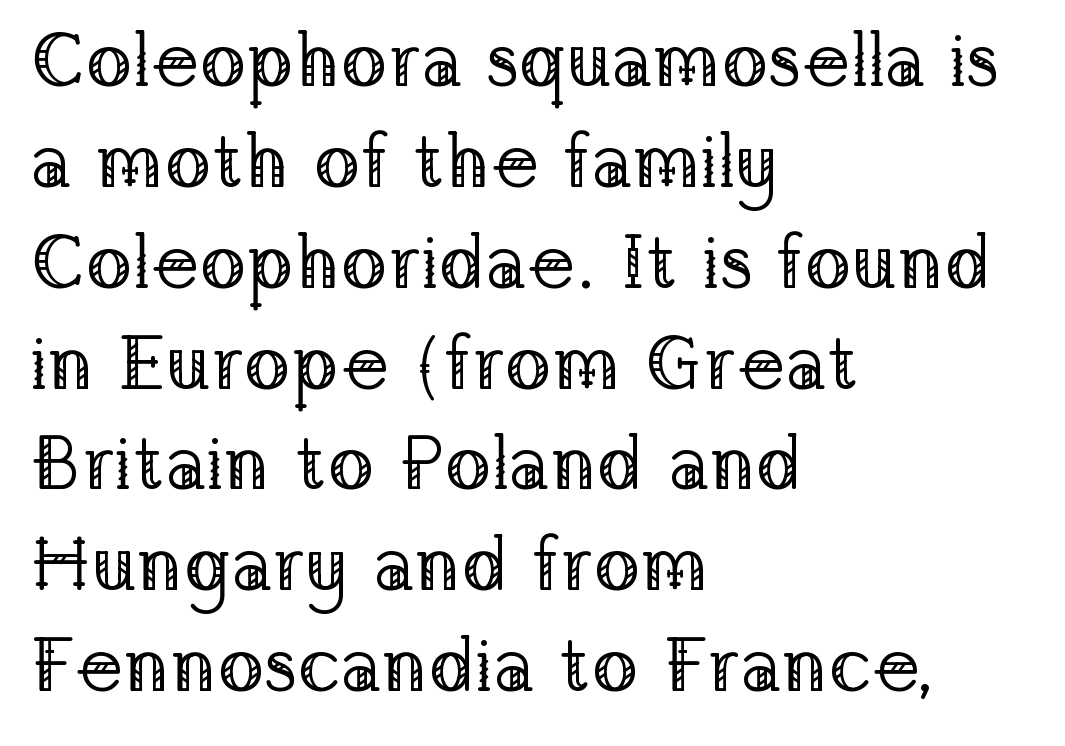
Letter spacing: default. All the whitespace from short lines collects on the right. The foot of each line stays bare and open. The space between consecutive lines is moderate.
